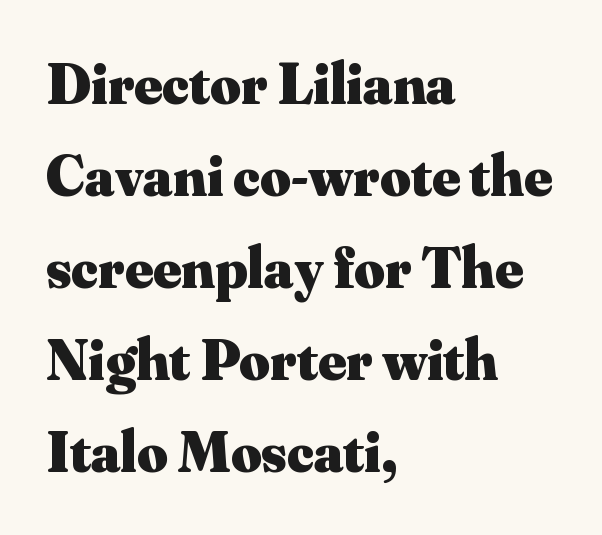
The image shows 59 px heavy serif type, upright; set left-aligned, normal line spacing (1.56x), normal letter spacing, not underlined; medium stroke contrast and a small x-height.
